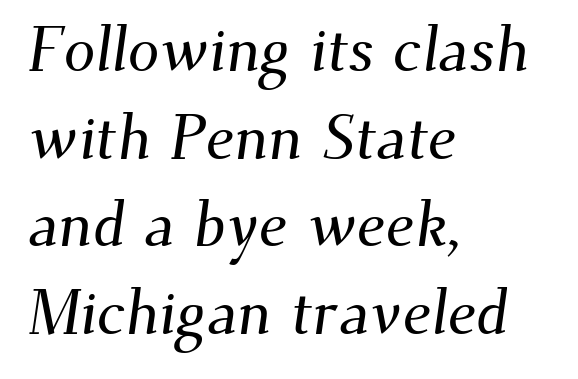
Q: Is the typeface a serif or a sans-serif typeface? A: Serif.
Q: Is the text underlined? A: No.
Q: How is the paragraph aligned? A: Left-aligned.
Q: Is the spacing between letters normal or unusually wide? A: Normal.
Q: Is the spacing between lines tight, normal or loose? A: Normal.
Q: Width (condensed, normal, or wide)? A: Normal.
Q: Stroke contrast? A: Medium.
Q: x-height? A: Small.
Q: Monospaced? A: No.
